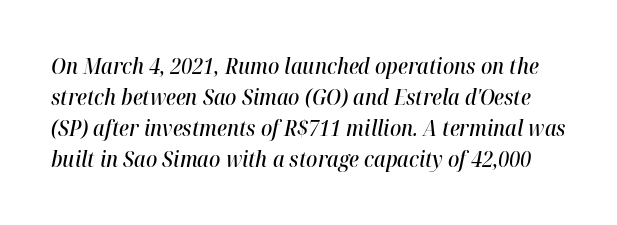
Q: Is the text bold? A: Semi-bold.
Q: Is the text italic (slanted)? A: Yes, it leans right by about 12 degrees.
Q: Is the text underlined? A: No.
Q: Is the spacing between letters normal or unusually wide? A: Normal.
Q: Is the spacing between lines tight, normal or loose? A: Normal.
